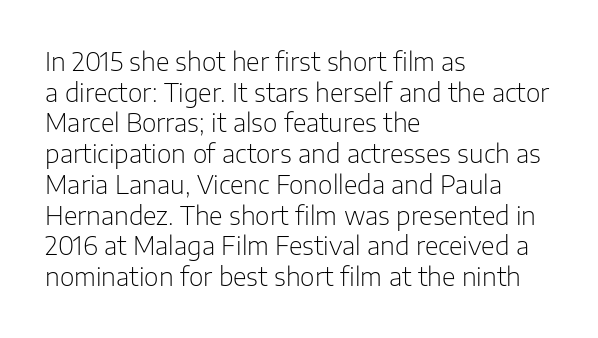
Q: Is the text bold? A: No.
Q: Is the text italic (slanted)? A: No, it is upright.
Q: Is the text underlined? A: No.
Q: How is the paragraph aligned? A: Left-aligned.
Q: Is the spacing between letters normal or unusually wide? A: Normal.
